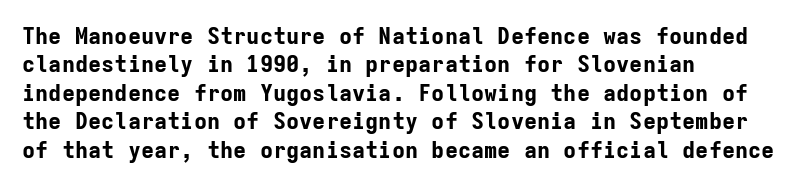
{"italic": "no", "bold": "yes", "underline": "no", "align": "left", "line_spacing": "normal", "line_spacing_ratio": 1.29, "letter_spacing": "normal", "letter_spacing_em": 0.0, "glyph_px": 22}
